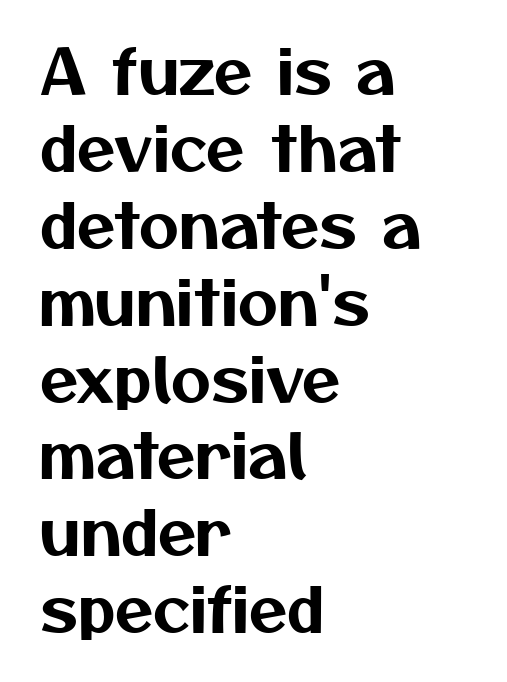
The image shows 62 px sans-serif type; set left-aligned, line spacing 1.24x, normal letter spacing, not underlined; medium stroke contrast and a medium x-height.
